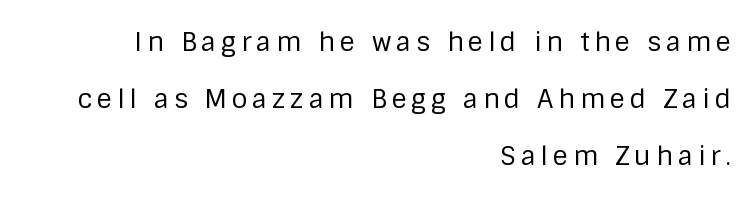
The image shows 26 px text type, upright; set right-aligned, loose line spacing (2.2x), not underlined.
